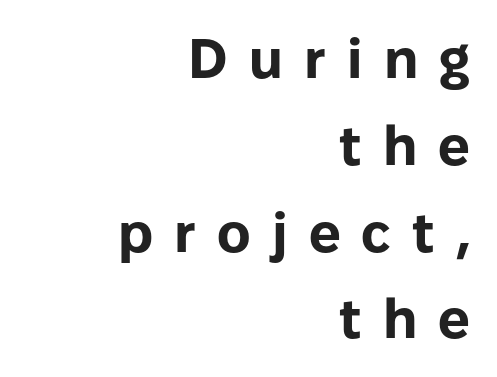
Q: Is the text bold? A: Yes.
Q: Is the text italic (slanted)? A: No, it is upright.
Q: Is the typeface a serif or a sans-serif typeface? A: Sans-serif.
Q: Is the text underlined? A: No.
Q: How is the paragraph aligned? A: Right-aligned.
Q: Is the spacing between letters normal or unusually wide? A: Unusually wide.
Q: Is the spacing between lines tight, normal or loose? A: Normal.
Q: Width (condensed, normal, or wide)? A: Normal.
Q: Stroke contrast? A: Low.
Q: x-height? A: Medium.
Q: Monospaced? A: No.
